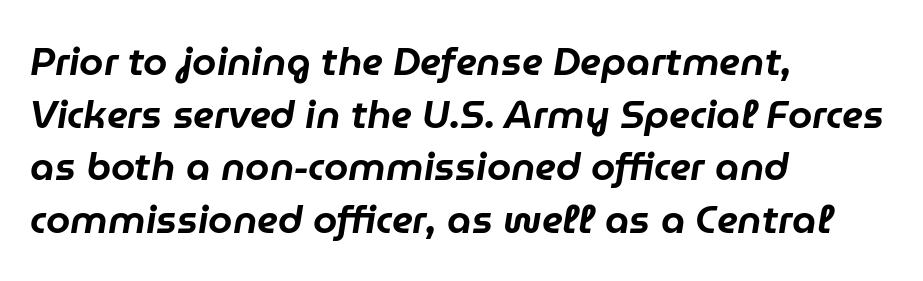
These lines are set flush left with a ragged right edge. The zone under the glyphs is completely vacant. You could not count columns in this text — the font is proportionally spaced. Is the letter spacing exaggerated? No — it looks like the ordinary default. Italic? Definitely — the glyphs are oblique. Horizontal bands of white between lines are of average thickness.
